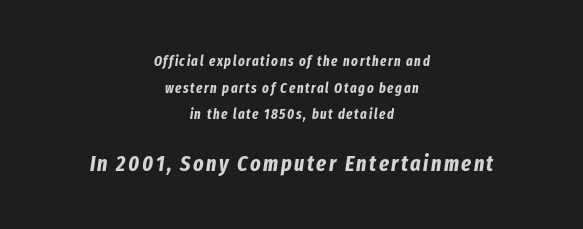
{"italic": "yes", "lean": "right", "slant_degrees": 8, "bold": "yes", "underline": "no", "align": "center", "line_spacing": "loose", "line_spacing_ratio": 1.91, "larger_block": "second", "size_ratio": 1.57, "glyph_px": 22}
